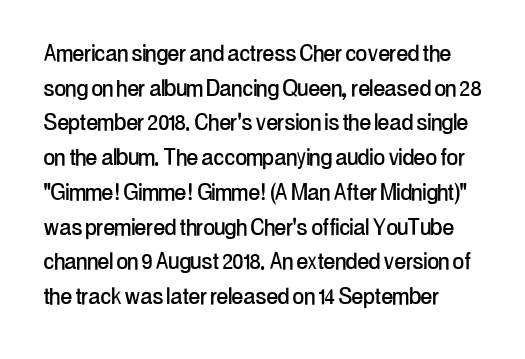
Are there feet on the stems? There aren't — it's a sans. Any mark beneath the type? The region is blank. The axis of the letterforms is exactly vertical. Here the designer chose a conventional face with non-uniform glyph widths.
